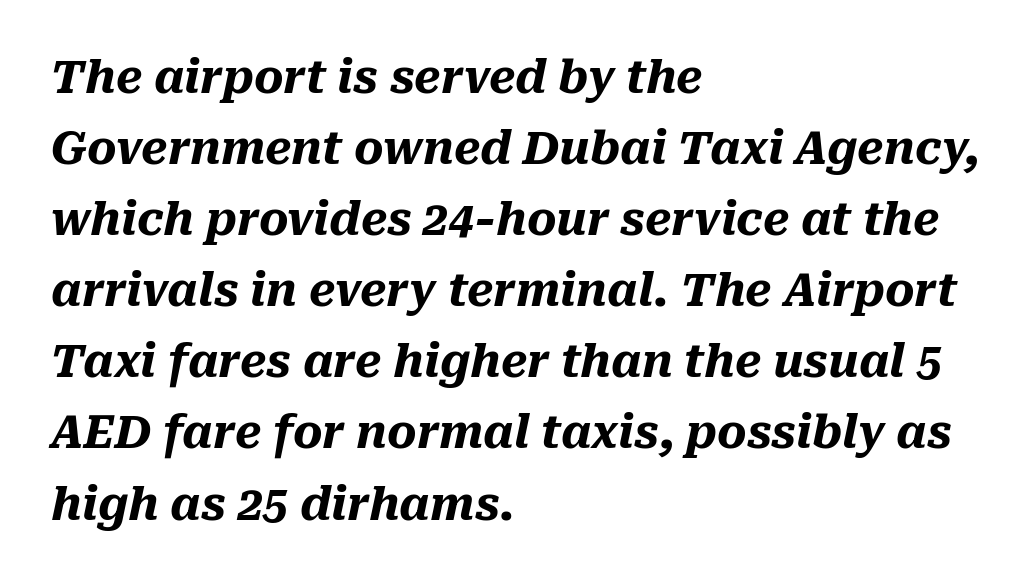
{"italic": "yes", "lean": "right", "slant_degrees": 10, "bold": "yes", "weight": "heavy", "width": "normal", "stroke_contrast": "medium", "x_height": "medium", "monospaced": "no", "underline": "no", "align": "left", "line_spacing": "normal", "line_spacing_ratio": 1.58, "letter_spacing": "normal", "letter_spacing_em": 0.0, "glyph_px": 45}
